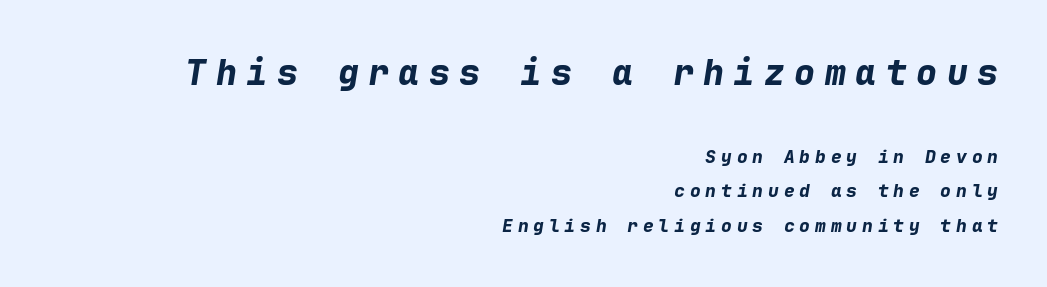
Emphasis-style slanted type is in use. Weight: bold. Check the space under the baseline: it is left empty. Does the leading feel generous? Absolutely, it's lavish.
